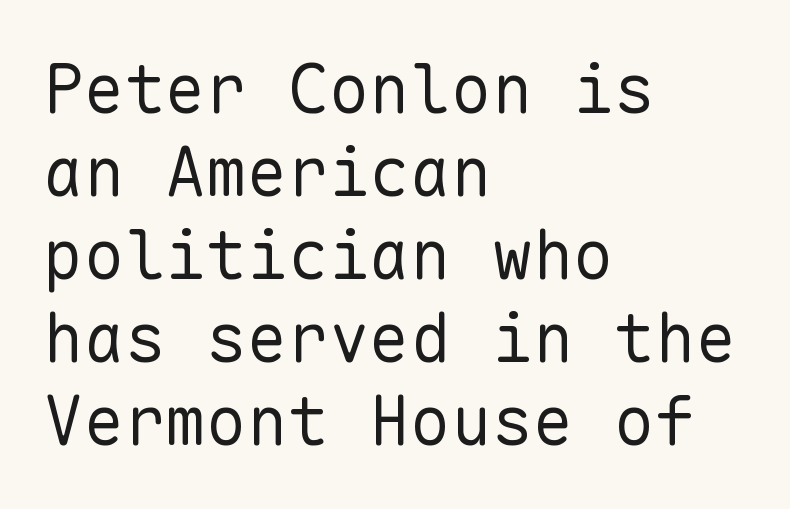
The image shows 68 px regular-weight sans-serif type, upright, monospaced; set left-aligned, line spacing 1.22x, normal letter spacing, not underlined; low stroke contrast and a medium x-height.
